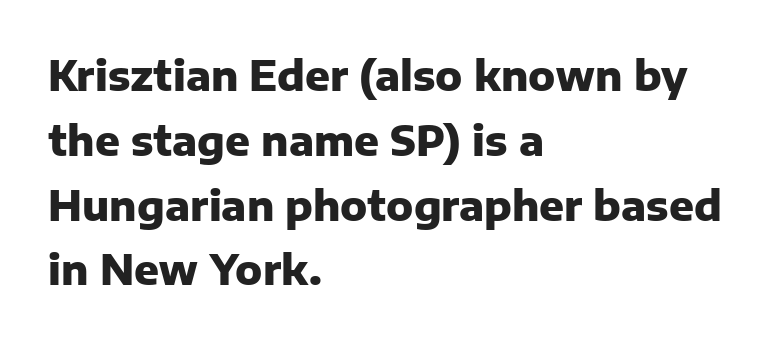
The image shows 41 px heavy sans-serif type, upright; set left-aligned, normal line spacing (1.58x), normal letter spacing, not underlined; low stroke contrast and a medium x-height.
